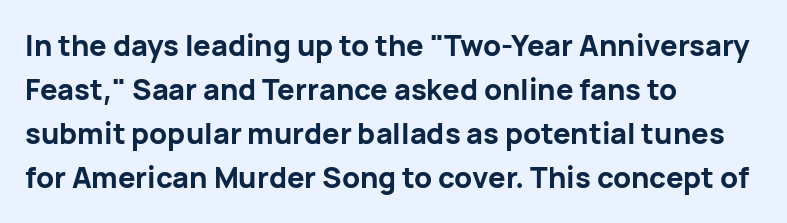
Q: Is the text bold? A: Yes.
Q: Is the text italic (slanted)? A: No, it is upright.
Q: Is the typeface a serif or a sans-serif typeface? A: Sans-serif.
Q: Is the text underlined? A: No.
Q: How is the paragraph aligned? A: Left-aligned.
Q: Is the spacing between letters normal or unusually wide? A: Normal.
Q: Is the spacing between lines tight, normal or loose? A: Normal.
Q: Width (condensed, normal, or wide)? A: Normal.
Q: Stroke contrast? A: Low.
Q: x-height? A: Medium.
Q: Monospaced? A: No.
